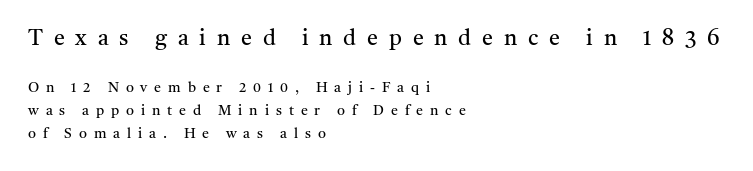
The image shows 22 px text type, upright; set left-aligned, normal line spacing (1.63x), unusually wide letter spacing (+0.49 em), not underlined; the first (top) block is 1.57x larger.
